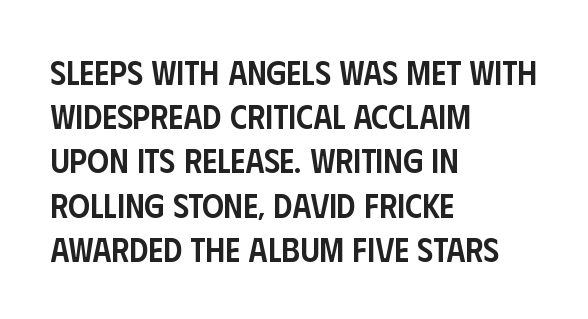
{"serif": "no", "italic": "no", "bold": "semi", "weight": "semibold", "width": "condensed", "stroke_contrast": "low", "x_height": "large", "monospaced": "no", "underline": "no", "align": "left", "line_spacing": "normal", "line_spacing_ratio": 1.3, "letter_spacing": "normal", "letter_spacing_em": 0.0, "glyph_px": 34}
